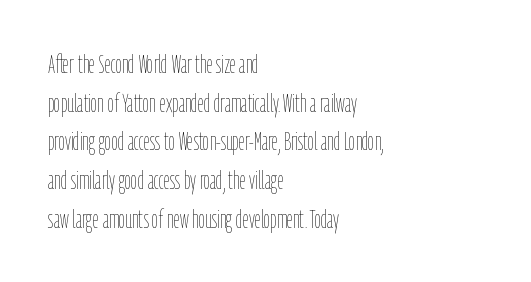
Q: Is the text bold? A: No.
Q: Is the text italic (slanted)? A: No, it is upright.
Q: Is the text underlined? A: No.
Q: How is the paragraph aligned? A: Left-aligned.
Q: Is the spacing between letters normal or unusually wide? A: Normal.
Q: Is the spacing between lines tight, normal or loose? A: Normal.
